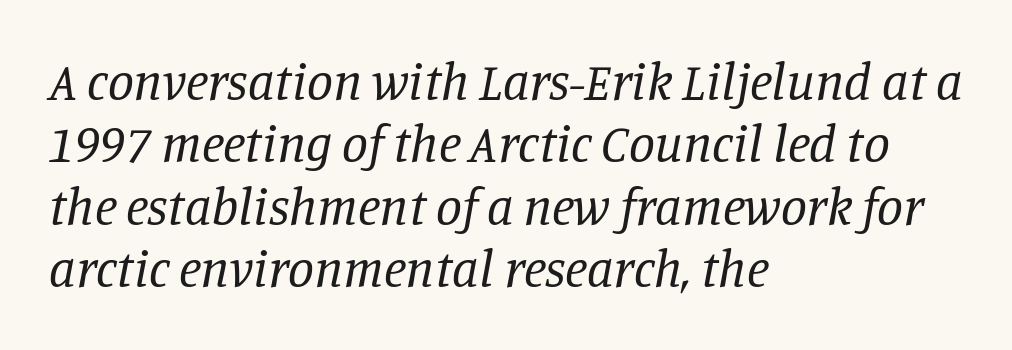
The image shows 52 px regular-weight serif type, italic (leaning right); set left-aligned, line spacing 1.2x, normal letter spacing, not underlined; low stroke contrast and a large x-height.
